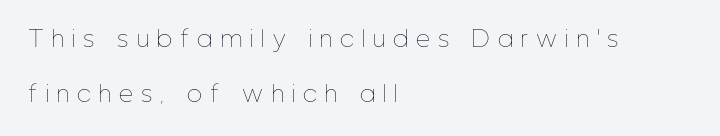
{"italic": "no", "bold": "no", "underline": "no", "align": "left", "line_spacing": "loose", "line_spacing_ratio": 2.48, "letter_spacing": "wide", "letter_spacing_em": 0.38, "glyph_px": 22}
